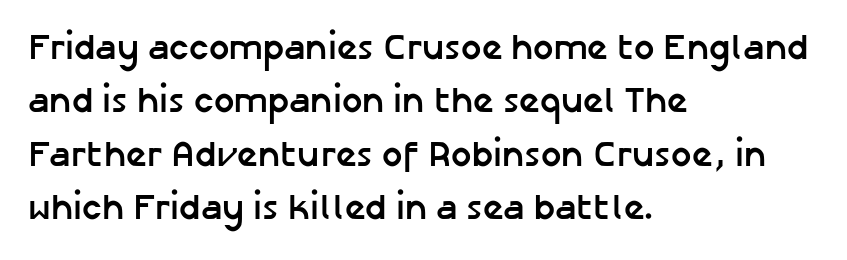
Q: Is the text bold? A: Yes.
Q: Is the text italic (slanted)? A: No, it is upright.
Q: Is the typeface a serif or a sans-serif typeface? A: Sans-serif.
Q: Is the text underlined? A: No.
Q: How is the paragraph aligned? A: Left-aligned.
Q: Is the spacing between letters normal or unusually wide? A: Normal.
Q: Is the spacing between lines tight, normal or loose? A: Normal.
Q: Width (condensed, normal, or wide)? A: Normal.
Q: Stroke contrast? A: Low.
Q: x-height? A: Medium.
Q: Monospaced? A: No.
